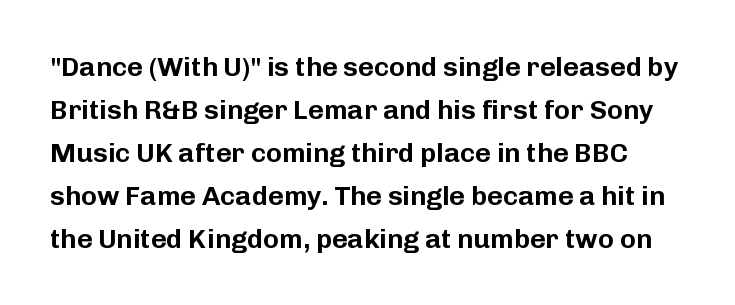
Q: Is the text italic (slanted)? A: No, it is upright.
Q: Is the text underlined? A: No.
Q: Is the spacing between letters normal or unusually wide? A: Normal.
Q: Is the spacing between lines tight, normal or loose? A: Normal.
